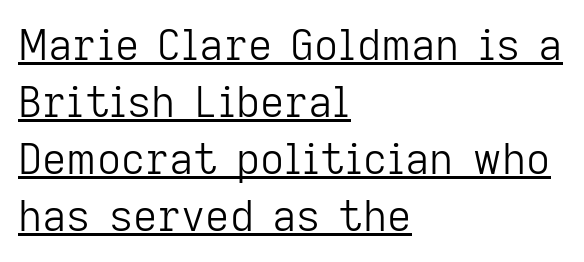
Q: Is the text bold? A: No.
Q: Is the text italic (slanted)? A: No, it is upright.
Q: Is the typeface a serif or a sans-serif typeface? A: Sans-serif.
Q: Is the text underlined? A: Yes.
Q: How is the paragraph aligned? A: Left-aligned.
Q: Is the spacing between letters normal or unusually wide? A: Normal.
Q: Is the spacing between lines tight, normal or loose? A: Normal.
Q: Width (condensed, normal, or wide)? A: Normal.
Q: Stroke contrast? A: Low.
Q: x-height? A: Medium.
Q: Monospaced? A: No.
